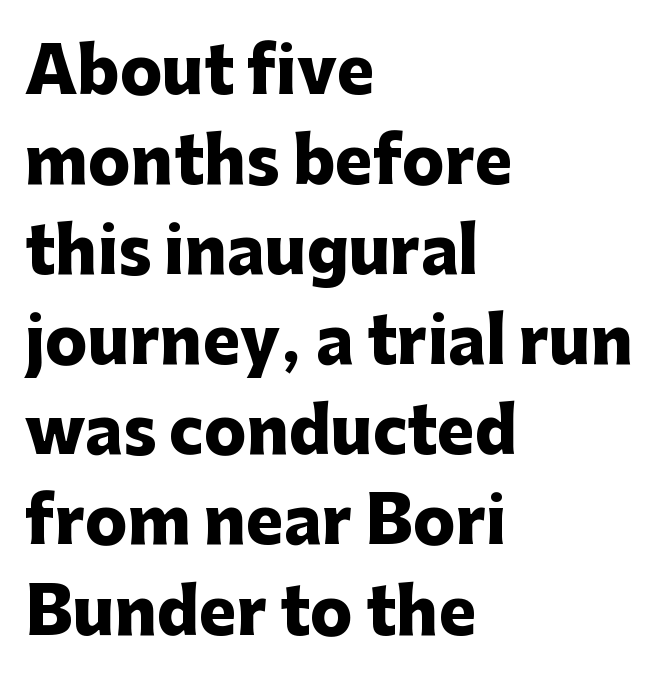
The compositor pushed each line to the left boundary. The baseline area is clear. Examine the stroke ends and you'll find no serifs. Ordinary non-slanted type is in use. Leading matches the norm, producing a regular column.
